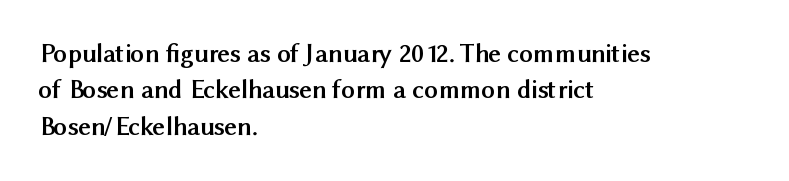
The image shows 27 px bold type, upright; set left-aligned, normal line spacing (1.35x), normal letter spacing, not underlined.
